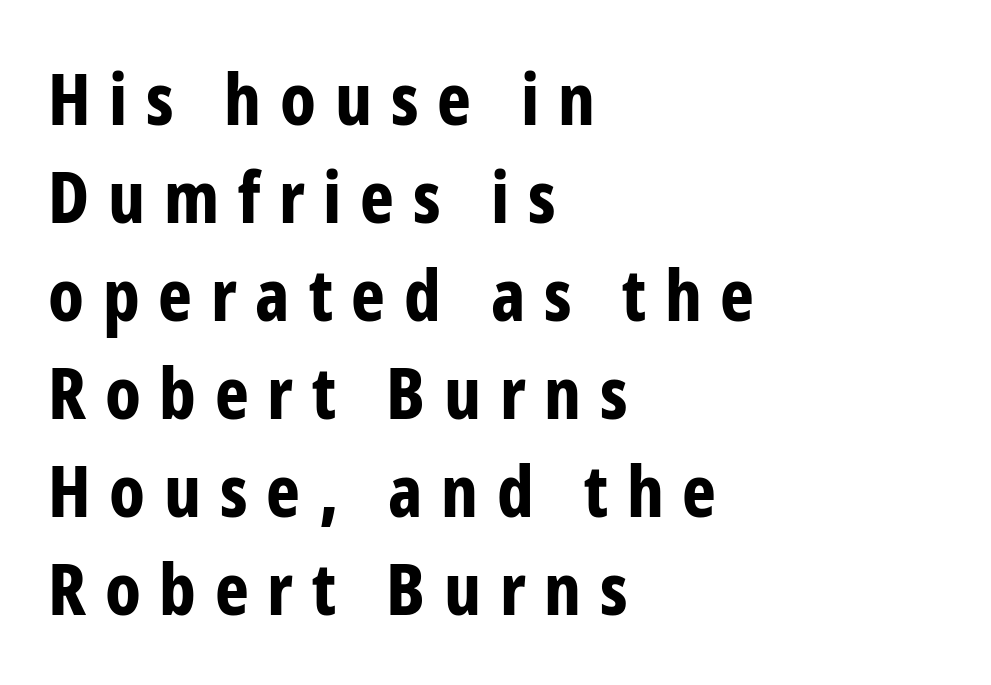
{"serif": "no", "italic": "no", "bold": "yes", "weight": "bold", "width": "condensed", "stroke_contrast": "low", "x_height": "medium", "monospaced": "no", "underline": "no", "align": "left", "line_spacing": "normal", "line_spacing_ratio": 1.36, "letter_spacing": "wide", "letter_spacing_em": 0.26, "glyph_px": 72}
